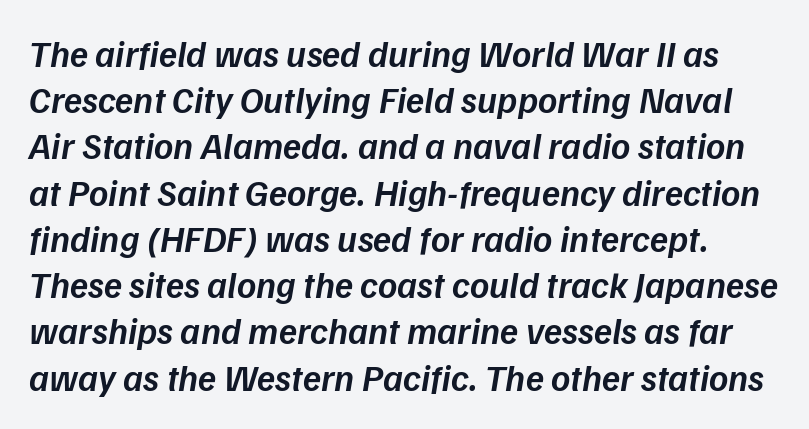
Observe the ordinary spacing: letters are neighbours, not strangers. Character widths vary here, with narrow letters taking less room than wide ones. This is oblique type, the kind used for emphasis or titles. Line spacing here is normal.
